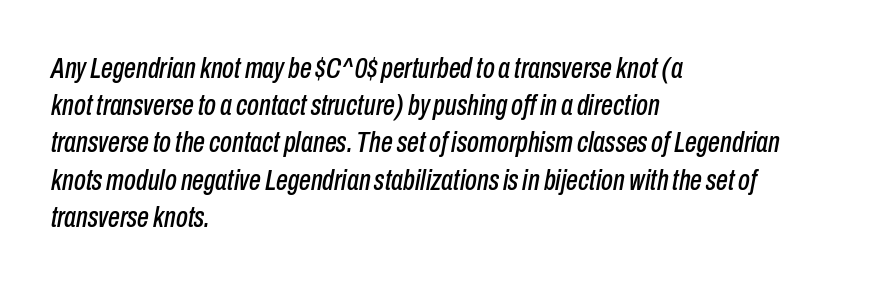
{"italic": "yes", "lean": "right", "slant_degrees": 10, "width": "condensed", "stroke_contrast": "low", "x_height": "medium", "monospaced": "no", "underline": "no", "align": "left", "line_spacing_ratio": 1.24, "letter_spacing": "normal", "letter_spacing_em": 0.0, "glyph_px": 30}
